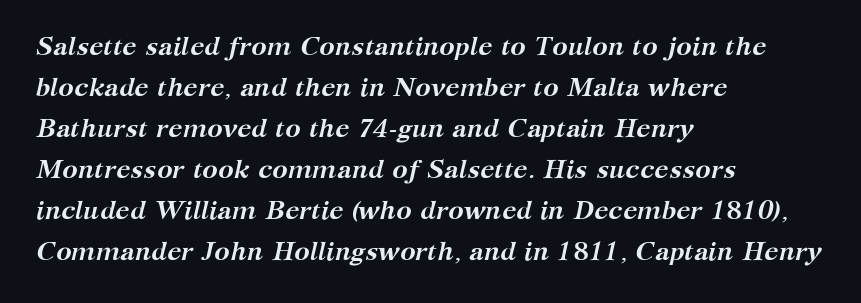
Horizontal bands of white between lines are of average thickness. Its strokes are broad and dark, the hallmark of bold type. Quick note: italic. Glyph-to-glyph distance matches everyday printed text. Honestly, there is no underline to notice here at all.
